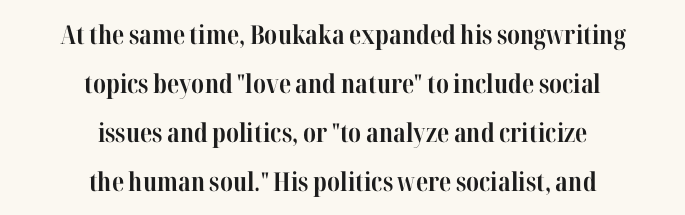
Horizontal alignment here is central, giving a formal, balanced look. Ordinary non-slanted type is in use. Each word holds together tightly as a unit, with standard inter-letter gaps. Beneath every word, the page is bare. In terms of weight, the rendering is a true, heavy bold.
